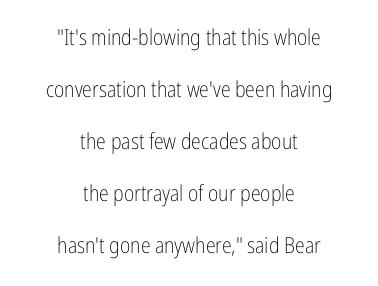
{"italic": "no", "bold": "no", "underline": "no", "align": "center", "line_spacing": "loose", "line_spacing_ratio": 2.36, "letter_spacing": "normal", "letter_spacing_em": 0.0, "glyph_px": 22}
